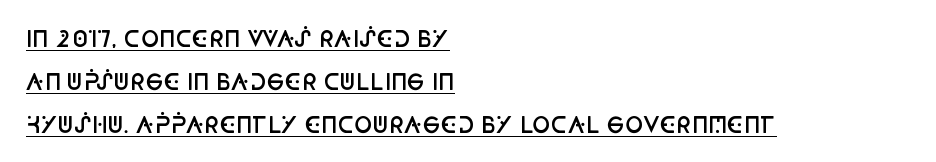
Q: Is the text bold? A: Semi-bold.
Q: Is the text italic (slanted)? A: No, it is upright.
Q: Is the text underlined? A: Yes.
Q: How is the paragraph aligned? A: Left-aligned.
Q: Is the spacing between letters normal or unusually wide? A: Normal.
Q: Is the spacing between lines tight, normal or loose? A: Loose.
